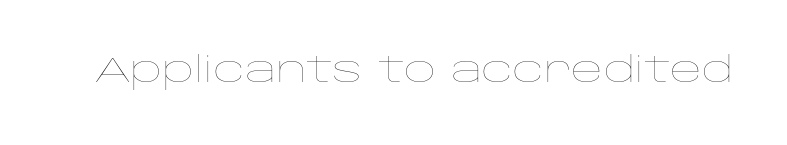
{"italic": "no", "bold": "no", "weight": "thin", "width": "wide", "stroke_contrast": "low", "x_height": "large", "monospaced": "no", "underline": "no", "letter_spacing": "normal", "letter_spacing_em": 0.0, "glyph_px": 35}
